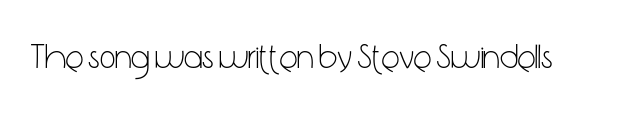
Tall strokes in this sample are plumb rather than angled. Observe the ordinary spacing: letters are neighbours, not strangers. The area under the type is left untouched. Nothing heavy about these letters — not bold at all.
